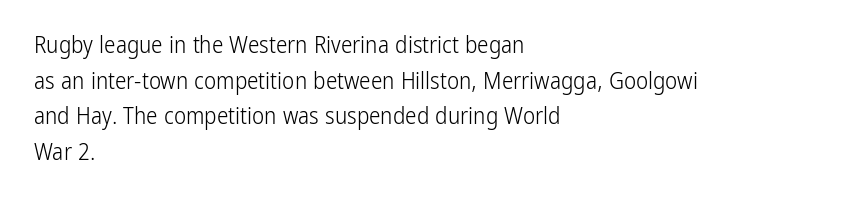
The image shows 23 px text type, upright; set left-aligned, normal line spacing (1.55x), normal letter spacing, not underlined.
